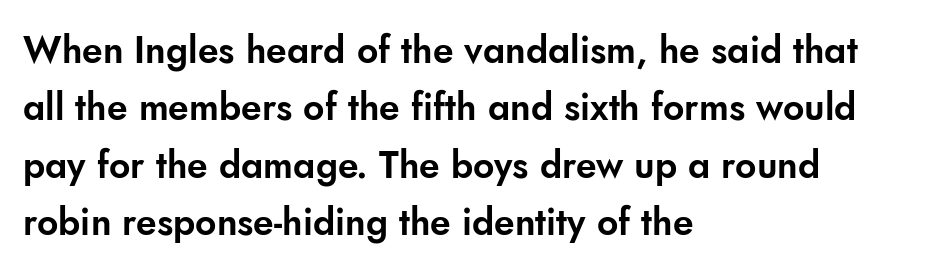
Q: Is the text italic (slanted)? A: No, it is upright.
Q: Is the typeface a serif or a sans-serif typeface? A: Sans-serif.
Q: Is the text underlined? A: No.
Q: How is the paragraph aligned? A: Left-aligned.
Q: Is the spacing between letters normal or unusually wide? A: Normal.
Q: Is the spacing between lines tight, normal or loose? A: Normal.
Q: Width (condensed, normal, or wide)? A: Normal.
Q: Stroke contrast? A: Low.
Q: x-height? A: Small.
Q: Monospaced? A: No.
